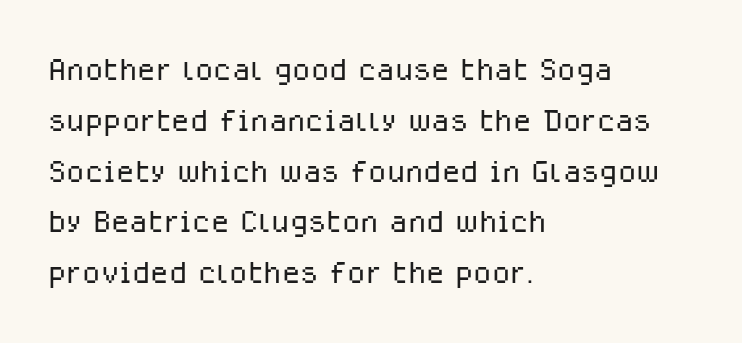
{"serif": "no", "italic": "no", "bold": "no", "weight": "light", "width": "normal", "stroke_contrast": "low", "x_height": "medium", "monospaced": "no", "underline": "no", "align": "left", "line_spacing_ratio": 1.21, "letter_spacing": "normal", "letter_spacing_em": 0.0, "glyph_px": 42}
